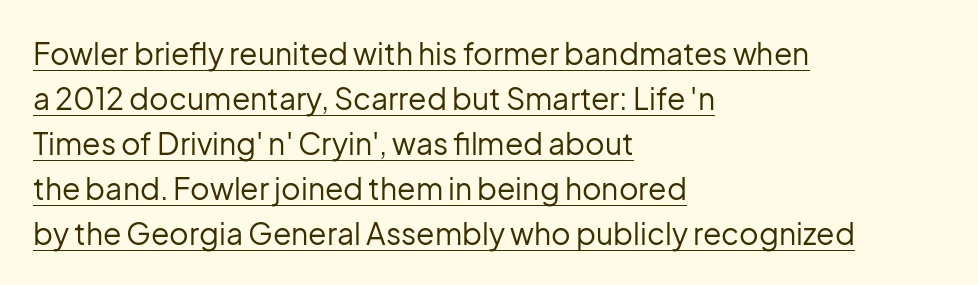
Stroke thickness stays within the range of a standard reading face or lighter. Character widths vary here, with narrow letters taking less room than wide ones. Compared with typical paragraphs, the rows here are spaced about the same. Horizontally, the lines are justified to the leading edge only. Does the type have serifs? No, each stem ends abruptly. Emphasis is given by a line drawn under the lettering.
